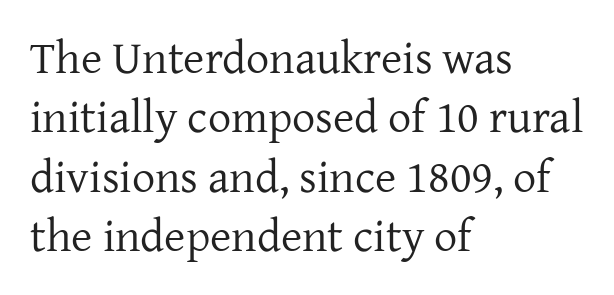
Q: Is the text bold? A: No.
Q: Is the text italic (slanted)? A: No, it is upright.
Q: Is the typeface a serif or a sans-serif typeface? A: Serif.
Q: Is the text underlined? A: No.
Q: How is the paragraph aligned? A: Left-aligned.
Q: Is the spacing between letters normal or unusually wide? A: Normal.
Q: Is the spacing between lines tight, normal or loose? A: Normal.
Q: Width (condensed, normal, or wide)? A: Normal.
Q: Stroke contrast? A: Low.
Q: x-height? A: Medium.
Q: Monospaced? A: No.
